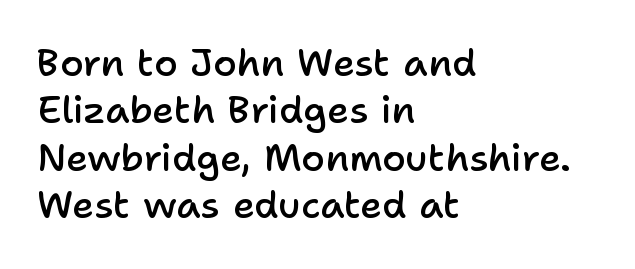
The gap between lines stays unmarked. Look at the stroke-to-counter ratio: somewhat heavy, a semibold. Italic? Not at all — the glyphs are vertical. You could not count columns in this text — the font is proportionally spaced. Compared with typical paragraphs, the rows here are spaced about the same.
